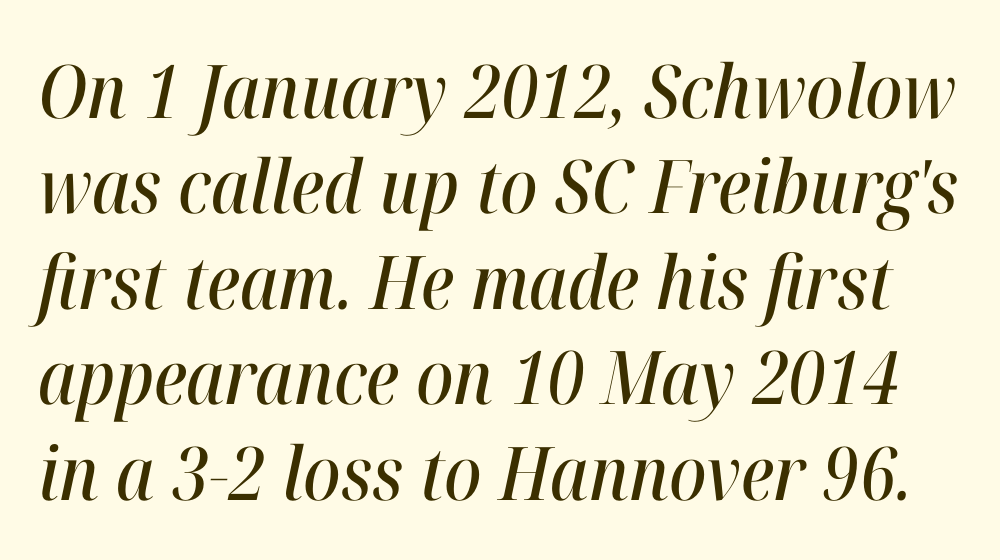
Q: Is the text italic (slanted)? A: Yes, it leans right by about 12 degrees.
Q: Is the text underlined? A: No.
Q: Is the spacing between letters normal or unusually wide? A: Normal.
Q: Is the spacing between lines tight, normal or loose? A: Normal.
Q: Width (condensed, normal, or wide)? A: Condensed.
Q: Stroke contrast? A: High.
Q: x-height? A: Medium.
Q: Monospaced? A: No.
